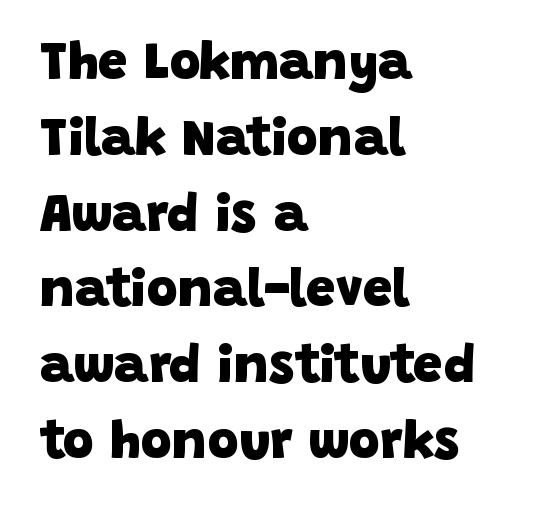
Q: Is the text bold? A: Yes.
Q: Is the typeface a serif or a sans-serif typeface? A: Sans-serif.
Q: Is the text underlined? A: No.
Q: How is the paragraph aligned? A: Left-aligned.
Q: Is the spacing between letters normal or unusually wide? A: Normal.
Q: Is the spacing between lines tight, normal or loose? A: Normal.
Q: Width (condensed, normal, or wide)? A: Normal.
Q: Stroke contrast? A: Low.
Q: x-height? A: Large.
Q: Monospaced? A: No.
